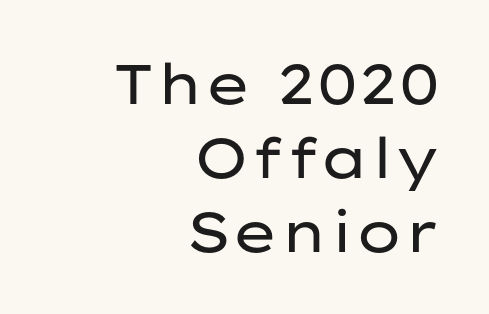
The image shows 56 px regular-weight, wide sans-serif type, upright; set right-aligned, normal line spacing (1.32x), normal letter spacing, not underlined; low stroke contrast and a medium x-height.
